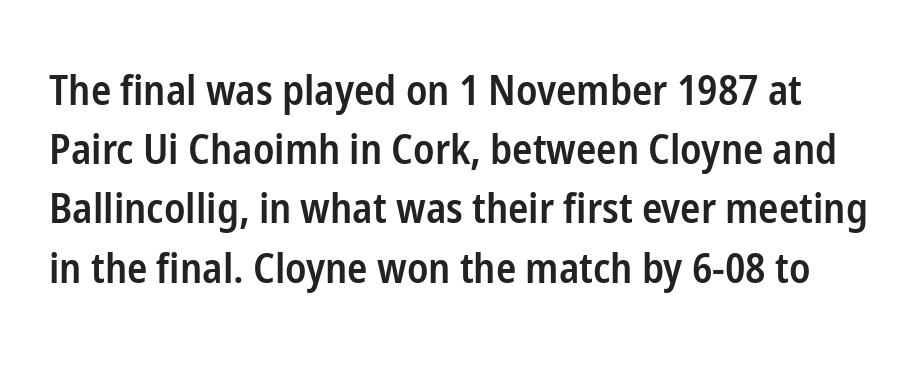
{"serif": "no", "italic": "no", "bold": "semi", "weight": "semibold", "width": "condensed", "stroke_contrast": "low", "x_height": "medium", "monospaced": "no", "underline": "no", "line_spacing": "normal", "line_spacing_ratio": 1.41, "letter_spacing": "normal", "letter_spacing_em": 0.0, "glyph_px": 42}
